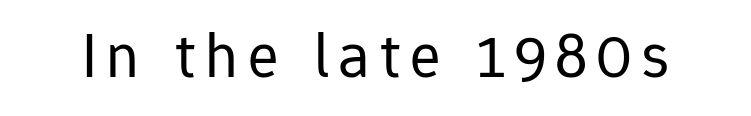
Here the designer chose a conventional face with non-uniform glyph widths. Ordinary non-slanted type is in use. Bare-footed words on every line. No feet cap the strokes, marking this as sans-serif type. On a weight scale, this lands at 450 or below.
